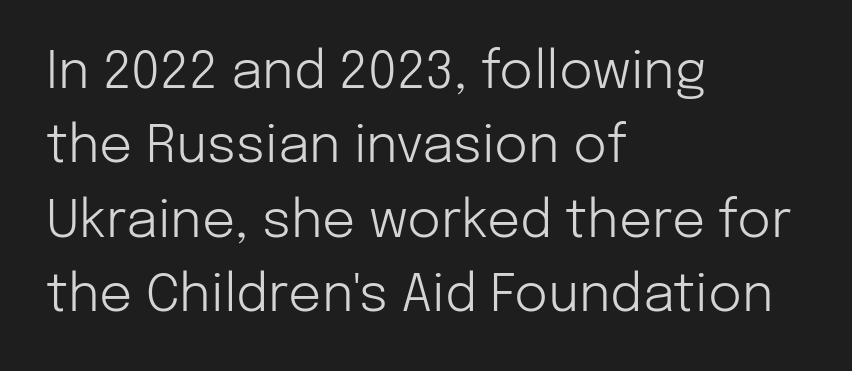
The image shows 52 px light sans-serif type, upright; set left-aligned, normal line spacing (1.43x), normal letter spacing, not underlined; low stroke contrast and a medium x-height.
